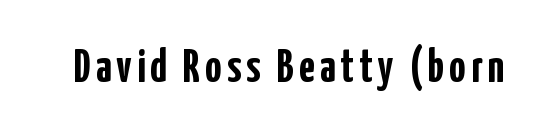
Type style note: lacks serifs. The space directly below the letters is spotless. This sample uses an upright cut, with every glyph sitting square on the baseline. The letters advance in unequal steps, a hallmark of proportional type. Chunky letters — that's bold for sure.
